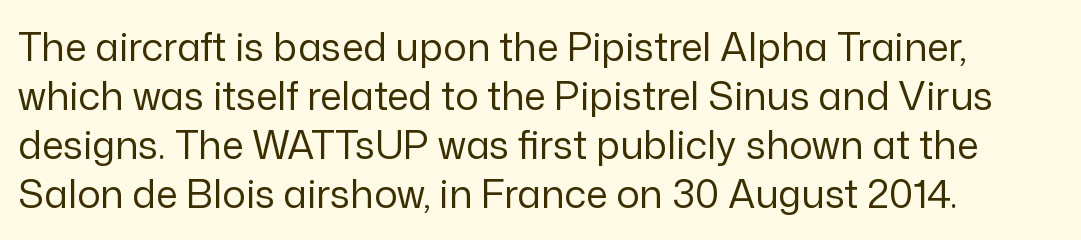
Q: Is the text bold? A: No.
Q: Is the text italic (slanted)? A: No, it is upright.
Q: Is the typeface a serif or a sans-serif typeface? A: Sans-serif.
Q: Is the text underlined? A: No.
Q: How is the paragraph aligned? A: Left-aligned.
Q: Is the spacing between letters normal or unusually wide? A: Normal.
Q: Is the spacing between lines tight, normal or loose? A: Normal.
Q: Width (condensed, normal, or wide)? A: Normal.
Q: Stroke contrast? A: Low.
Q: x-height? A: Medium.
Q: Monospaced? A: No.
